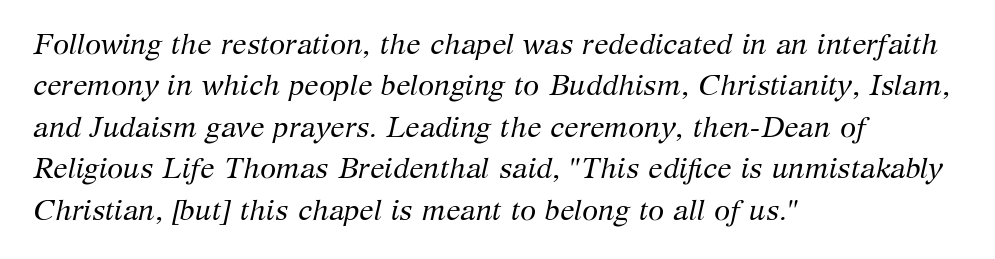
Type without underlining. Each new line begins a customary step beneath the previous one. A light-to-regular cut is what we see here. The whole block is typeset with a tilt. If you drew a ruler down the left edge, every line would touch it. The passage shown has conventional tracking throughout.
